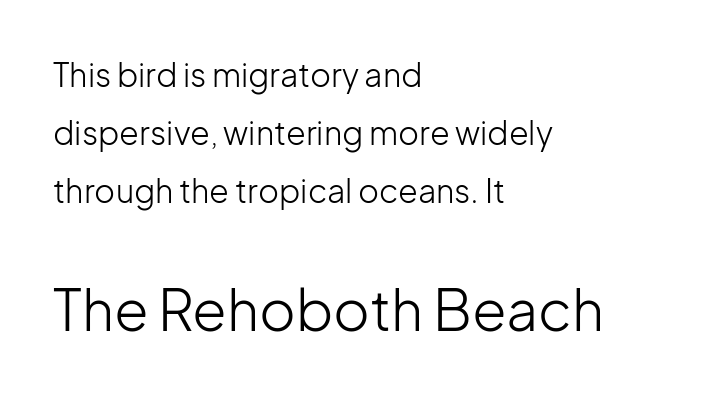
Q: Is the text bold? A: No.
Q: Is the text italic (slanted)? A: No, it is upright.
Q: Is the typeface a serif or a sans-serif typeface? A: Sans-serif.
Q: Is the text underlined? A: No.
Q: How is the paragraph aligned? A: Left-aligned.
Q: Is the spacing between letters normal or unusually wide? A: Normal.
Q: Which block of text is set in a larger size, the first (top) or the second (bottom)? A: The second (bottom) one.
Q: Width (condensed, normal, or wide)? A: Normal.
Q: Stroke contrast? A: Low.
Q: x-height? A: Medium.
Q: Monospaced? A: No.
